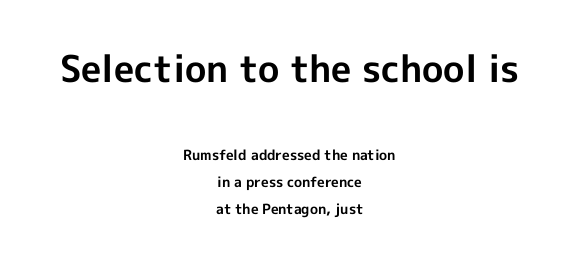
Q: Is the text bold? A: Yes.
Q: Is the text italic (slanted)? A: No, it is upright.
Q: Is the typeface a serif or a sans-serif typeface? A: Sans-serif.
Q: Is the text underlined? A: No.
Q: How is the paragraph aligned? A: Centered.
Q: Is the spacing between letters normal or unusually wide? A: Normal.
Q: Is the spacing between lines tight, normal or loose? A: Loose.
Q: Which block of text is set in a larger size, the first (top) or the second (bottom)? A: The first (top) one.
Q: Width (condensed, normal, or wide)? A: Normal.
Q: x-height? A: Medium.
Q: Monospaced? A: No.
